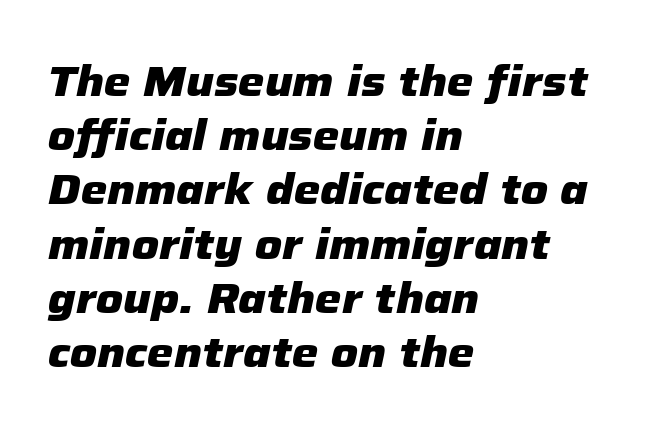
The image shows 42 px heavy type, italic (leaning right); set left-aligned, normal line spacing (1.29x), normal letter spacing, not underlined; low stroke contrast and a medium x-height.
